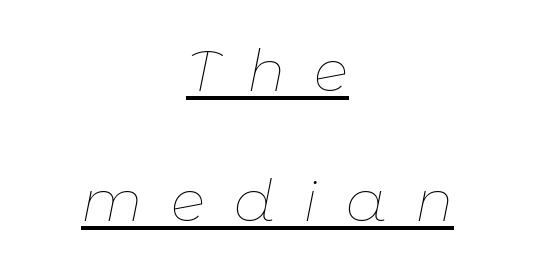
The image shows 58 px thin type, italic (leaning right); set centered, loose line spacing (2.24x), unusually wide letter spacing (+0.49 em), underlined; low stroke contrast and a medium x-height.
